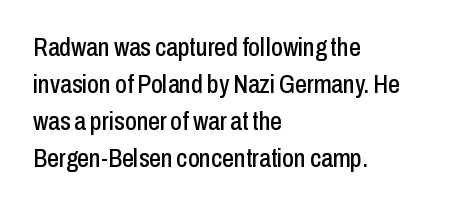
Q: Is the text italic (slanted)? A: No, it is upright.
Q: Is the text underlined? A: No.
Q: How is the paragraph aligned? A: Left-aligned.
Q: Is the spacing between letters normal or unusually wide? A: Normal.
Q: Is the spacing between lines tight, normal or loose? A: Normal.
